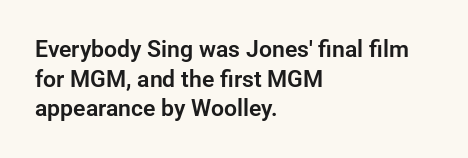
Q: Is the text italic (slanted)? A: No, it is upright.
Q: Is the text underlined? A: No.
Q: How is the paragraph aligned? A: Left-aligned.
Q: Is the spacing between letters normal or unusually wide? A: Normal.
Q: Is the spacing between lines tight, normal or loose? A: Normal.
